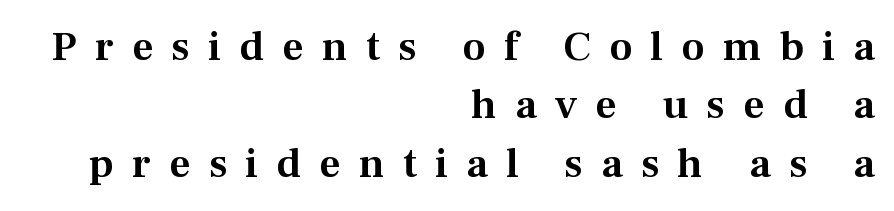
Where is the straight margin? On the right. The foot of each line stays bare and open. The type is letterspaced generously, with wide tracking. Looks like regular typesetting: each glyph gets only the width it needs. Leading: standard. Stroke terminals: seriffed.
